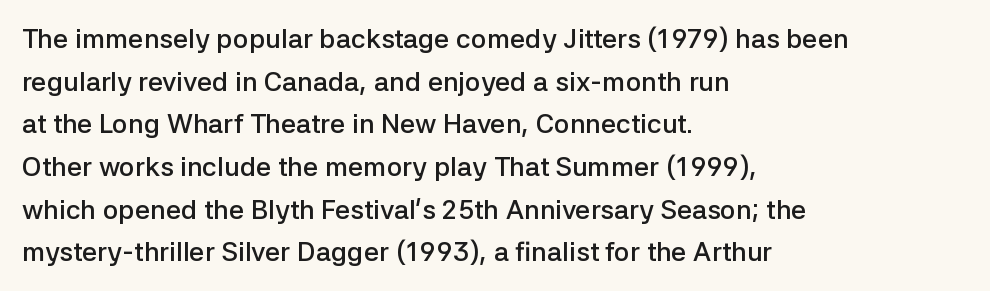
{"italic": "no", "bold": "semi", "underline": "no", "align": "left", "line_spacing": "normal", "line_spacing_ratio": 1.58, "letter_spacing": "normal", "letter_spacing_em": 0.0, "glyph_px": 27}
